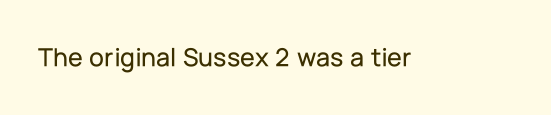
The image shows 27 px text type, upright; set normal letter spacing, not underlined.
